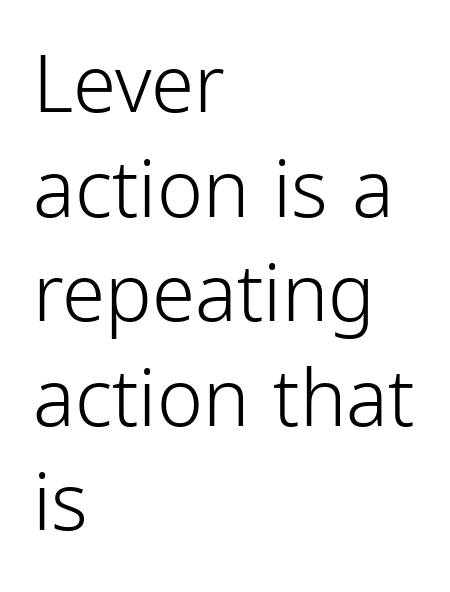
The image shows 78 px light, condensed sans-serif type, upright; set left-aligned, normal line spacing (1.34x), normal letter spacing, not underlined; low stroke contrast and a medium x-height.
